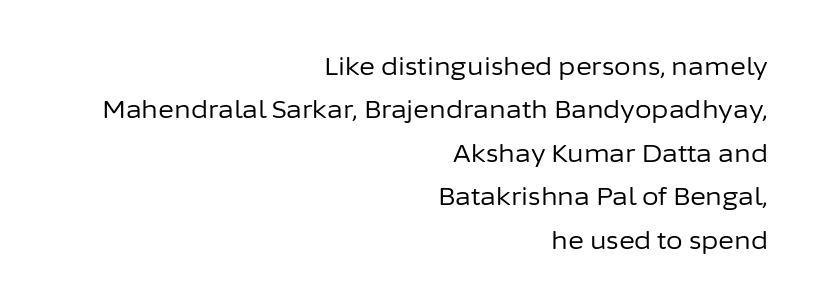
Beneath every word, the page is bare. Notice how the stems are strictly vertical — no italics here. The weight would be labelled regular, book, light, or lighter still. The paragraph shown leans on its right margin.
